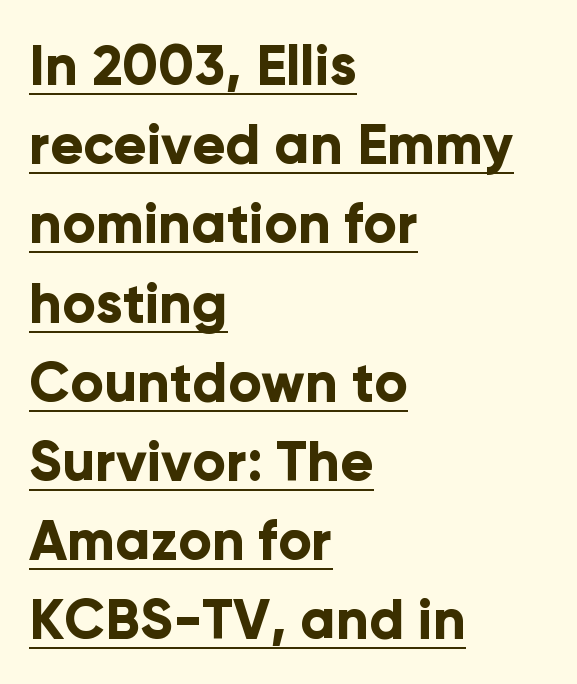
The image shows 55 px bold sans-serif type, upright; set left-aligned, normal line spacing (1.44x), normal letter spacing, underlined; low stroke contrast and a medium x-height.
